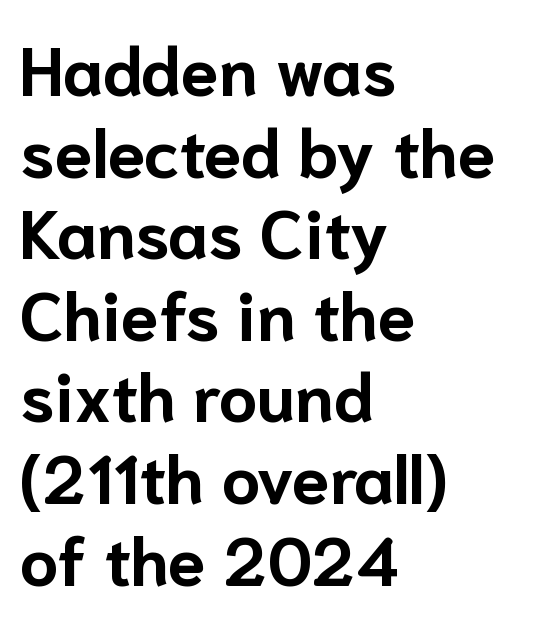
Q: Is the text bold? A: Yes.
Q: Is the text italic (slanted)? A: No, it is upright.
Q: Is the typeface a serif or a sans-serif typeface? A: Sans-serif.
Q: Is the text underlined? A: No.
Q: How is the paragraph aligned? A: Left-aligned.
Q: Is the spacing between letters normal or unusually wide? A: Normal.
Q: Width (condensed, normal, or wide)? A: Normal.
Q: Stroke contrast? A: Low.
Q: x-height? A: Medium.
Q: Monospaced? A: No.
